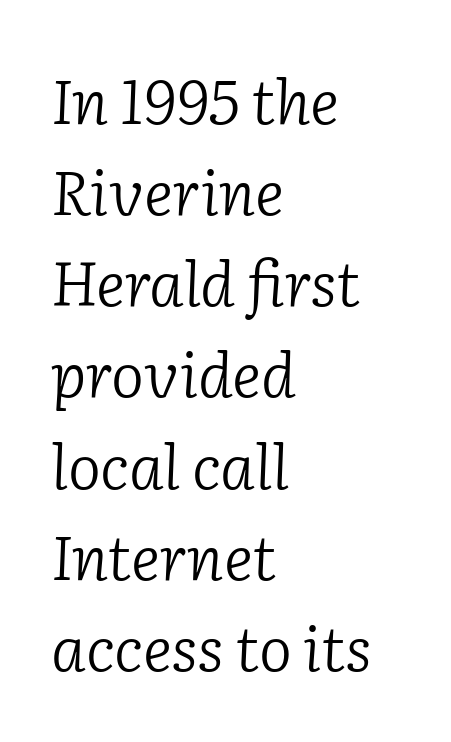
Observe the lean: these are italic letterforms. Weight class: somewhere from thin through regular. What kind of face is this? One with serifs. Tracking value appears to be zero — textbook default spacing. Type without underlining.
